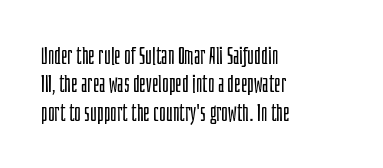
{"italic": "no", "bold": "no", "underline": "no", "align": "left", "line_spacing_ratio": 1.23, "letter_spacing": "normal", "letter_spacing_em": 0.0, "glyph_px": 23}
